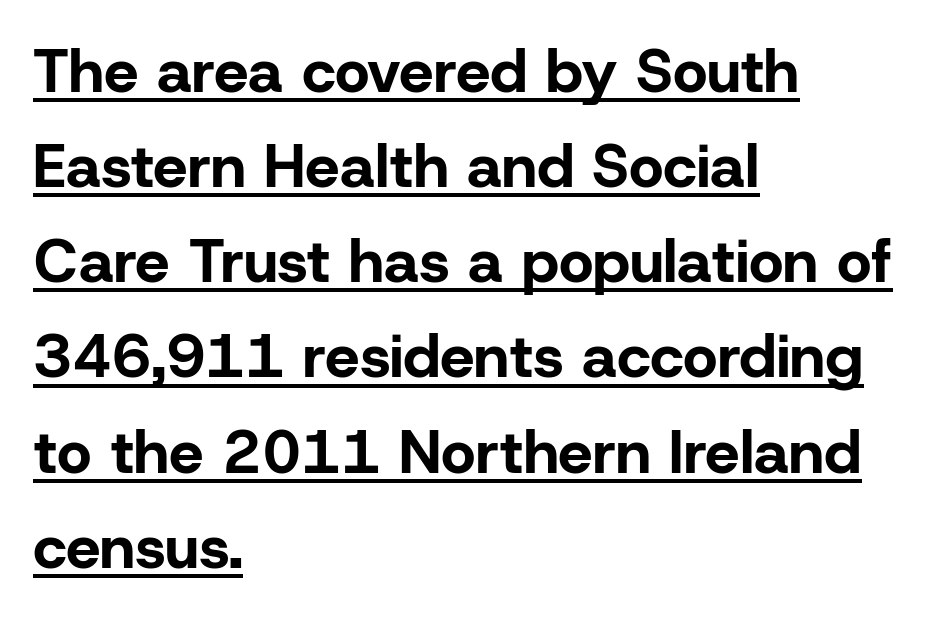
{"serif": "no", "italic": "no", "bold": "yes", "weight": "bold", "width": "normal", "stroke_contrast": "low", "x_height": "medium", "monospaced": "no", "underline": "yes", "align": "left", "line_spacing": "normal", "line_spacing_ratio": 1.56, "letter_spacing": "normal", "letter_spacing_em": 0.0, "glyph_px": 61}
